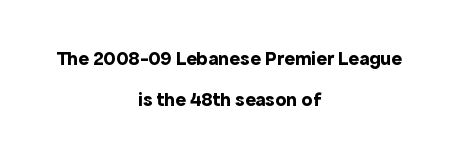
Compared with a flush-left layout, this one balances lines on the center instead. A full-strength bold gives these letters their thick strokes. The face used here is rendered with its standard letterfit. The space directly below the letters is spotless. These lines were composed using upright roman letters.
